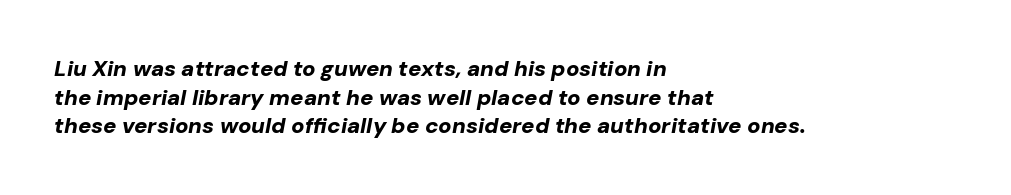
{"italic": "yes", "lean": "right", "slant_degrees": 10, "bold": "yes", "underline": "no", "align": "left", "line_spacing": "normal", "line_spacing_ratio": 1.3, "letter_spacing": "normal", "letter_spacing_em": 0.0, "glyph_px": 22}
